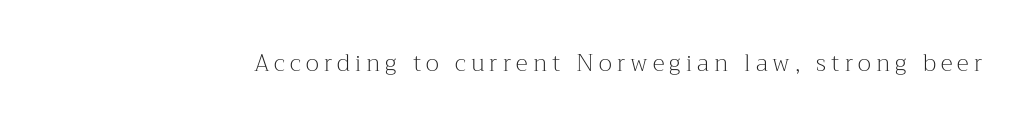
{"italic": "no", "bold": "no", "underline": "no", "letter_spacing": "wide", "letter_spacing_em": 0.22, "glyph_px": 23}
